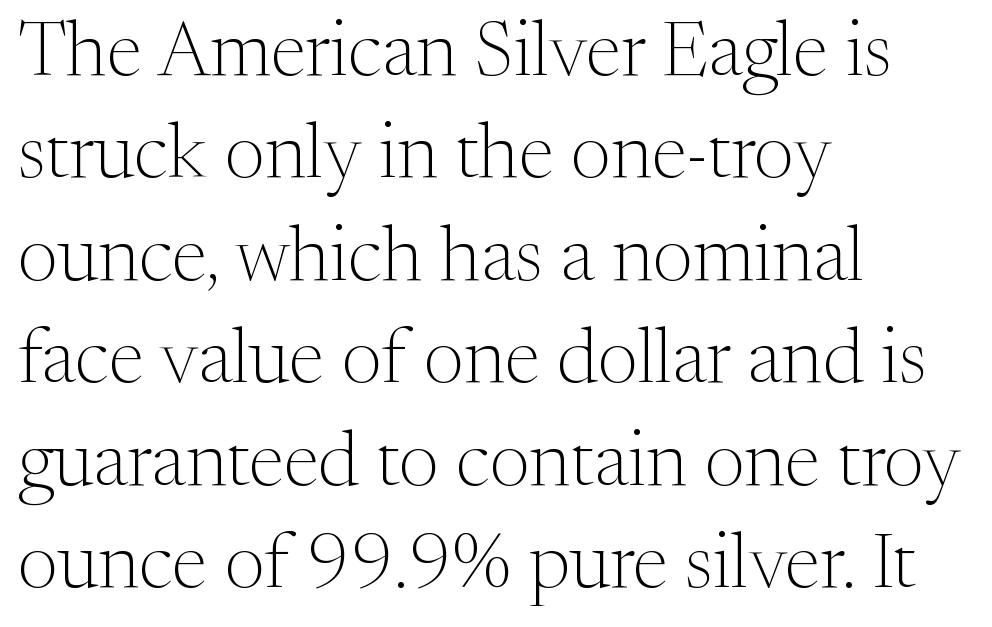
Only glyphs here, with clear space below each row. Letters have the restrained weight of plain body copy at most. These lines were composed using upright roman letters. Summary of vertical rhythm: regular, with standard interline spacing.
